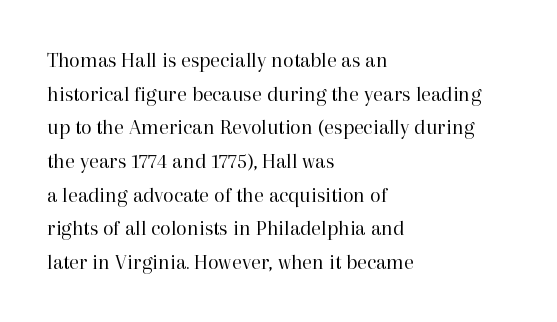
Q: Is the text bold? A: No.
Q: Is the text italic (slanted)? A: No, it is upright.
Q: Is the text underlined? A: No.
Q: How is the paragraph aligned? A: Left-aligned.
Q: Is the spacing between letters normal or unusually wide? A: Normal.
Q: Is the spacing between lines tight, normal or loose? A: Normal.
